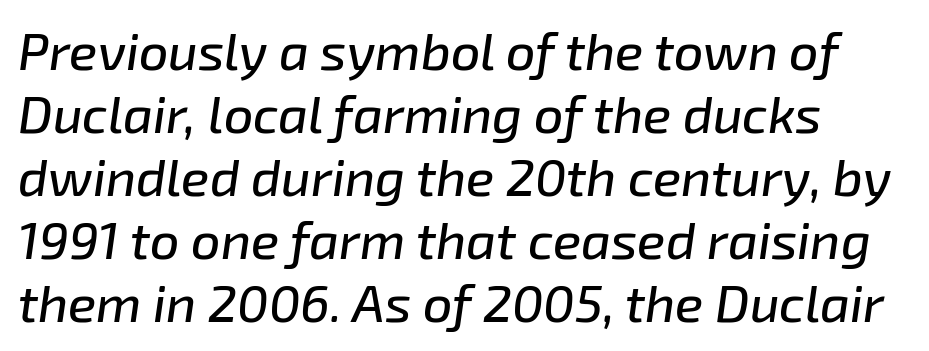
The letterforms sit shoulder to shoulder at normal distance. The words here are not underlined. This sample has the flowing, uneven cadence of proportional lettering. This is oblique type, the kind used for emphasis or titles.
